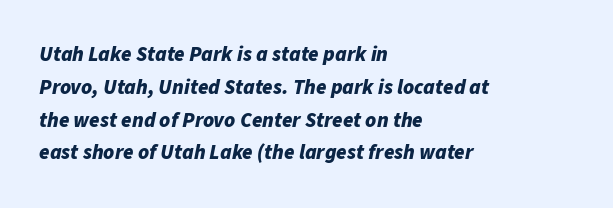
The image shows 21 px bold type, italic (leaning right); set left-aligned, normal line spacing (1.56x), normal letter spacing, not underlined.
